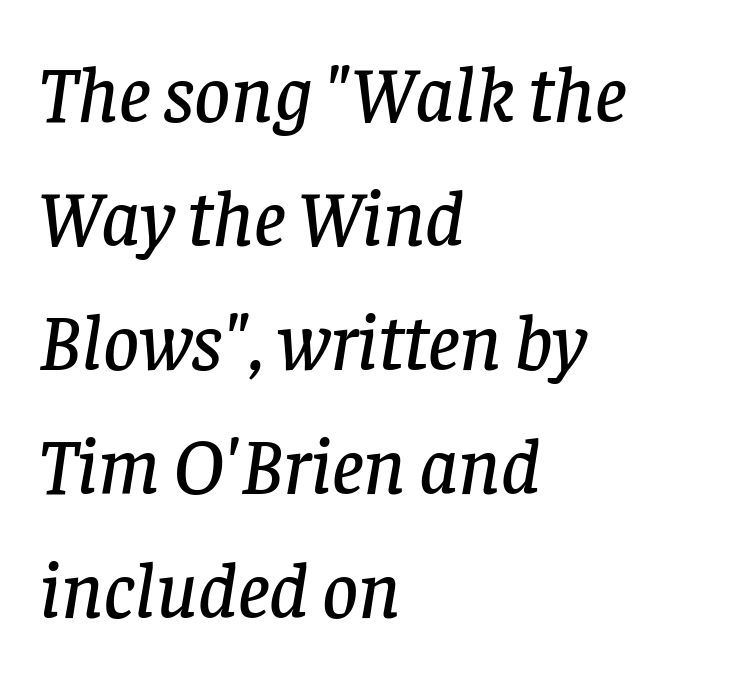
The image shows 79 px serif type, italic (leaning right); set left-aligned, normal line spacing (1.57x), normal letter spacing, not underlined; low stroke contrast and a large x-height.
